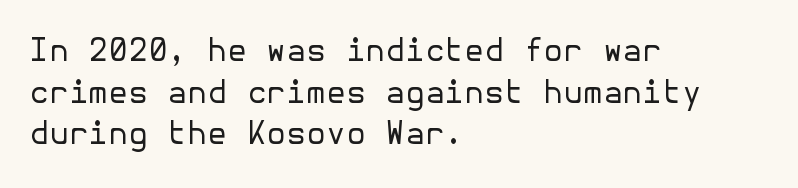
Q: Is the text bold? A: No.
Q: Is the text italic (slanted)? A: No, it is upright.
Q: Is the typeface a serif or a sans-serif typeface? A: Sans-serif.
Q: Is the text underlined? A: No.
Q: How is the paragraph aligned? A: Left-aligned.
Q: Is the spacing between letters normal or unusually wide? A: Normal.
Q: Is the spacing between lines tight, normal or loose? A: Normal.
Q: Width (condensed, normal, or wide)? A: Normal.
Q: Stroke contrast? A: Low.
Q: x-height? A: Medium.
